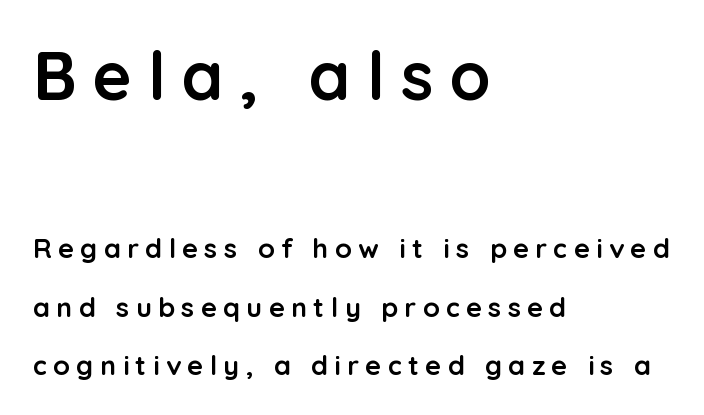
The letters stand straight up with perfectly vertical stems. Larger block? The one above; the one below is distinctly smaller. The string is rendered with underlining switched off. Regarding leading, the lines here are spaced well apart. Do the characters align in a grid? No, the font is proportional.
